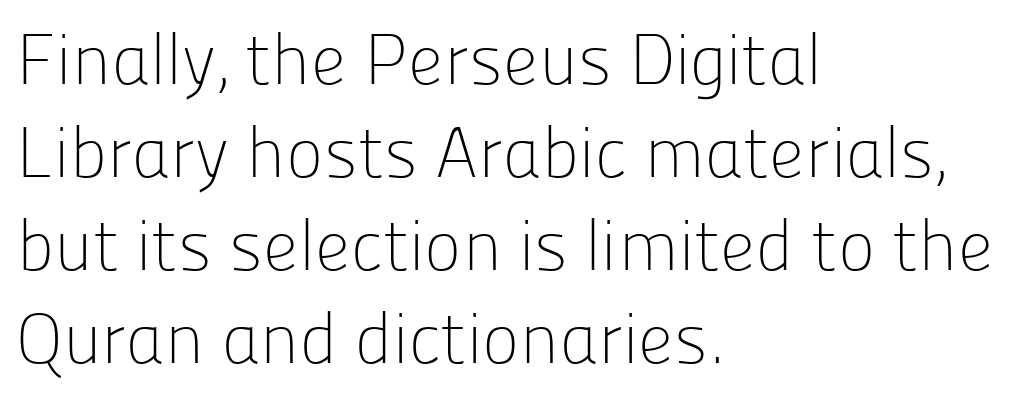
Q: Is the text bold? A: No.
Q: Is the text italic (slanted)? A: No, it is upright.
Q: Is the typeface a serif or a sans-serif typeface? A: Sans-serif.
Q: Is the text underlined? A: No.
Q: How is the paragraph aligned? A: Left-aligned.
Q: Is the spacing between letters normal or unusually wide? A: Normal.
Q: Is the spacing between lines tight, normal or loose? A: Normal.
Q: Width (condensed, normal, or wide)? A: Normal.
Q: Stroke contrast? A: Low.
Q: x-height? A: Medium.
Q: Monospaced? A: No.
